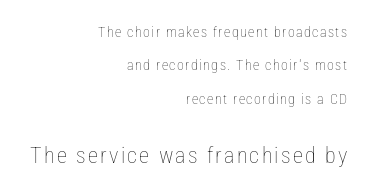
Q: Is the text bold? A: No.
Q: Is the text italic (slanted)? A: No, it is upright.
Q: Is the text underlined? A: No.
Q: How is the paragraph aligned? A: Right-aligned.
Q: Is the spacing between lines tight, normal or loose? A: Loose.
Q: Which block of text is set in a larger size, the first (top) or the second (bottom)? A: The second (bottom) one.
